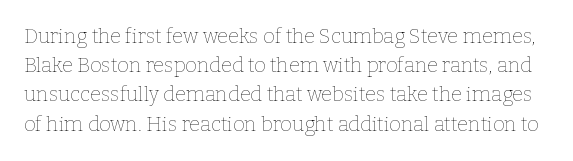
{"italic": "no", "bold": "no", "underline": "no", "line_spacing": "normal", "line_spacing_ratio": 1.46, "letter_spacing": "normal", "letter_spacing_em": 0.0, "glyph_px": 20}
